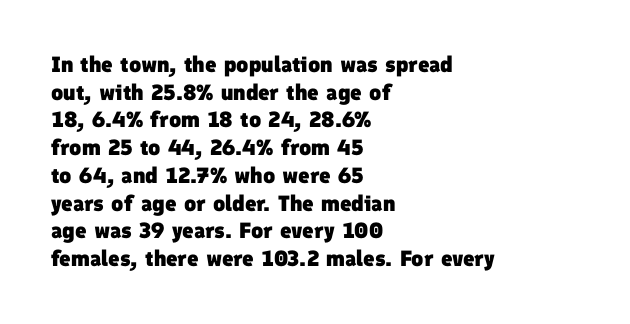
{"bold": "yes", "underline": "no", "align": "left", "line_spacing": "normal", "line_spacing_ratio": 1.26, "letter_spacing": "normal", "letter_spacing_em": 0.0, "glyph_px": 22}
